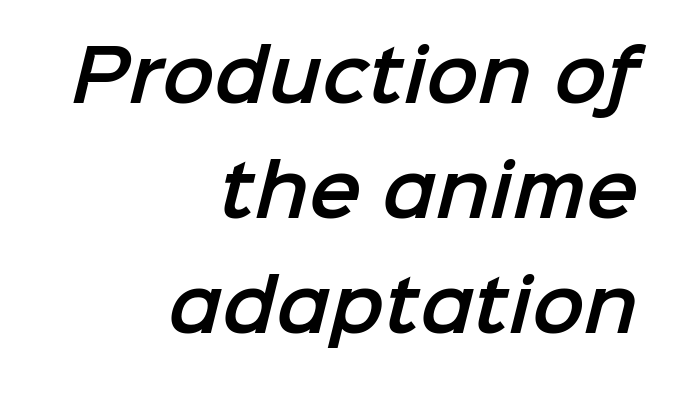
Nope, no serifs anywhere on these letters. Quick note: underline off. What's the leading like? Ordinary, nothing unusual. Looks like regular typesetting: each glyph gets only the width it needs.
